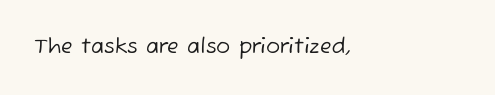
The image shows 21 px text type; set left-aligned, normal letter spacing, not underlined.
